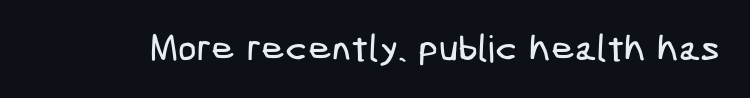
Q: Is the typeface a serif or a sans-serif typeface? A: Sans-serif.
Q: Is the text underlined? A: No.
Q: Is the spacing between letters normal or unusually wide? A: Normal.
Q: Width (condensed, normal, or wide)? A: Condensed.
Q: Stroke contrast? A: Low.
Q: x-height? A: Medium.
